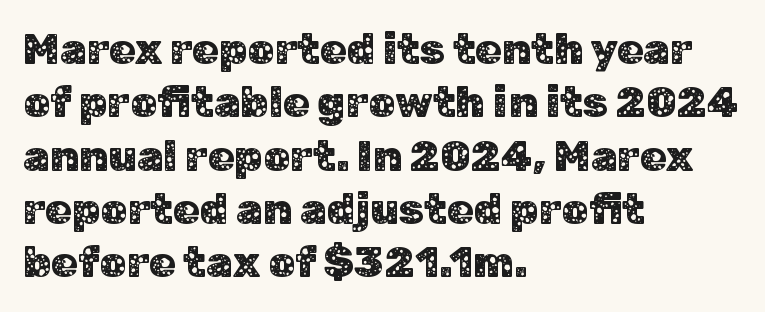
The image shows 43 px sans-serif type, upright; set left-aligned, line spacing 1.24x, normal letter spacing, not underlined; low stroke contrast and a medium x-height.
